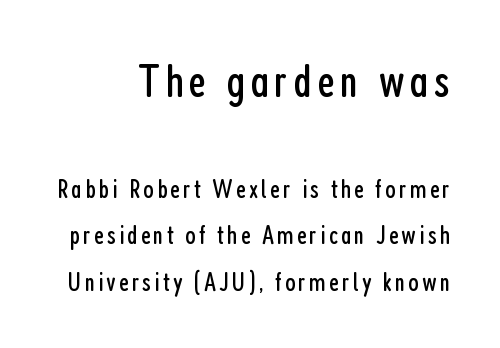
Q: Is the text bold? A: No.
Q: Is the text italic (slanted)? A: No, it is upright.
Q: Is the typeface a serif or a sans-serif typeface? A: Sans-serif.
Q: Is the text underlined? A: No.
Q: Which block of text is set in a larger size, the first (top) or the second (bottom)? A: The first (top) one.
Q: Width (condensed, normal, or wide)? A: Condensed.
Q: Stroke contrast? A: Low.
Q: x-height? A: Medium.
Q: Monospaced? A: No.
